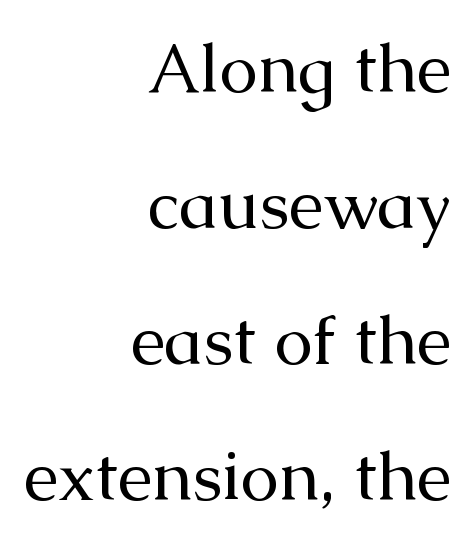
The image shows 69 px regular-weight serif type, upright; set right-aligned, loose line spacing (1.97x), normal letter spacing, not underlined; medium stroke contrast and a medium x-height.
